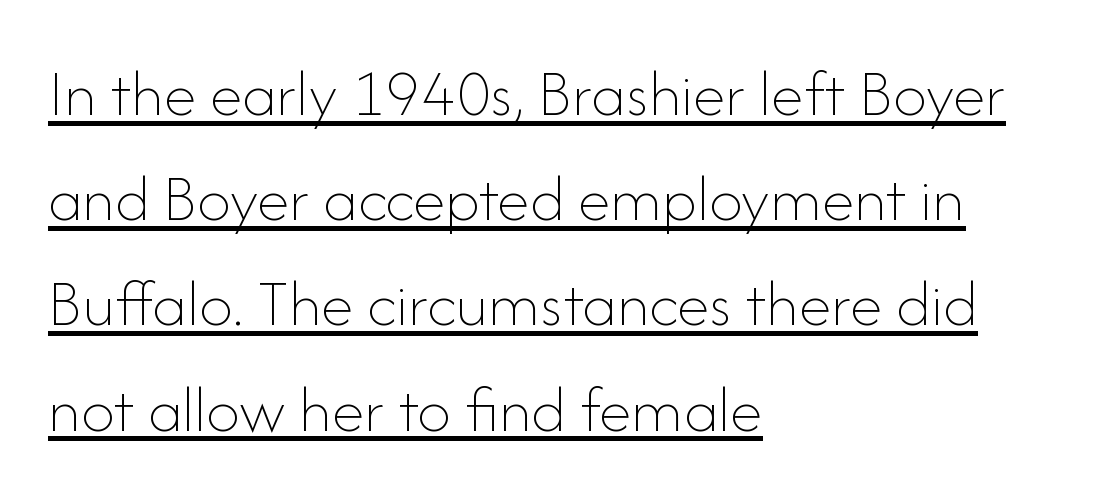
{"italic": "no", "bold": "no", "weight": "thin", "width": "normal", "stroke_contrast": "low", "x_height": "small", "monospaced": "no", "underline": "yes", "align": "left", "line_spacing": "normal", "line_spacing_ratio": 1.57, "letter_spacing": "normal", "letter_spacing_em": 0.0, "glyph_px": 67}
